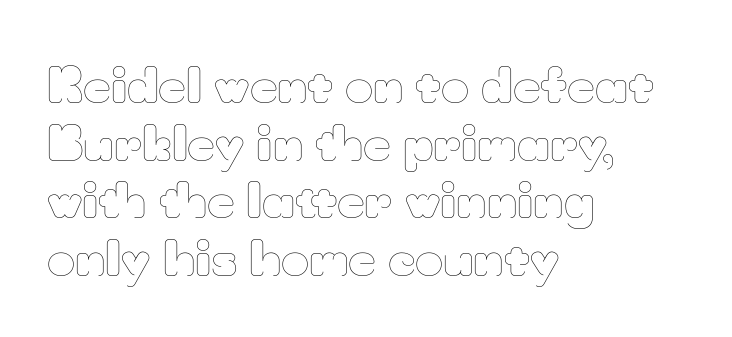
The image shows 48 px thin type, upright; set left-aligned, line spacing 1.2x, normal letter spacing, not underlined; low stroke contrast and a small x-height.
